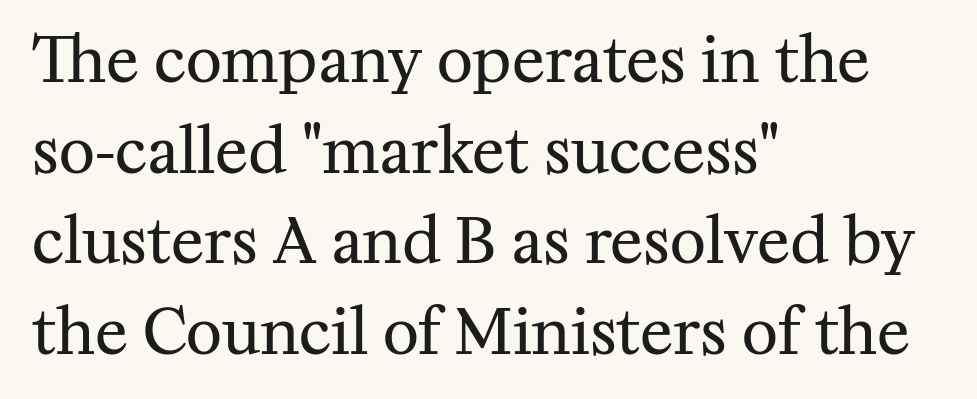
{"serif": "yes", "italic": "no", "bold": "no", "weight": "regular", "width": "normal", "stroke_contrast": "medium", "x_height": "medium", "monospaced": "no", "underline": "no", "align": "left", "line_spacing": "normal", "line_spacing_ratio": 1.46, "letter_spacing": "normal", "letter_spacing_em": 0.0, "glyph_px": 62}
